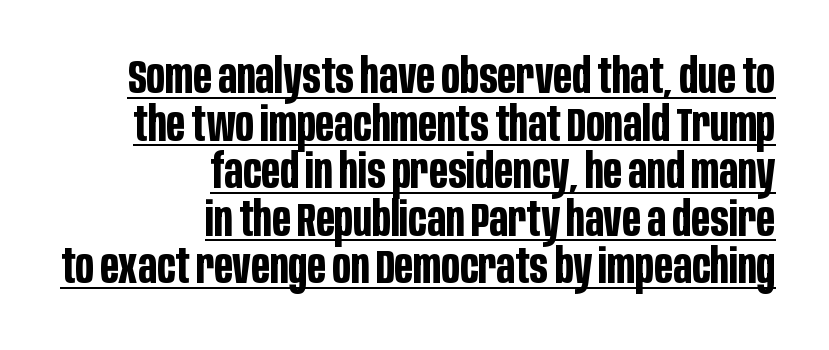
{"serif": "no", "italic": "no", "bold": "yes", "weight": "bold", "width": "condensed", "stroke_contrast": "low", "x_height": "large", "monospaced": "no", "underline": "yes", "align": "right", "line_spacing": "tight", "line_spacing_ratio": 0.99, "letter_spacing": "normal", "letter_spacing_em": 0.0, "glyph_px": 48}
